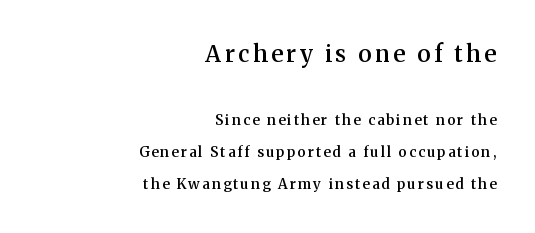
The image shows 23 px text type, upright; set right-aligned, loose line spacing (2.31x), not underlined; the first (top) block is 1.64x larger.
